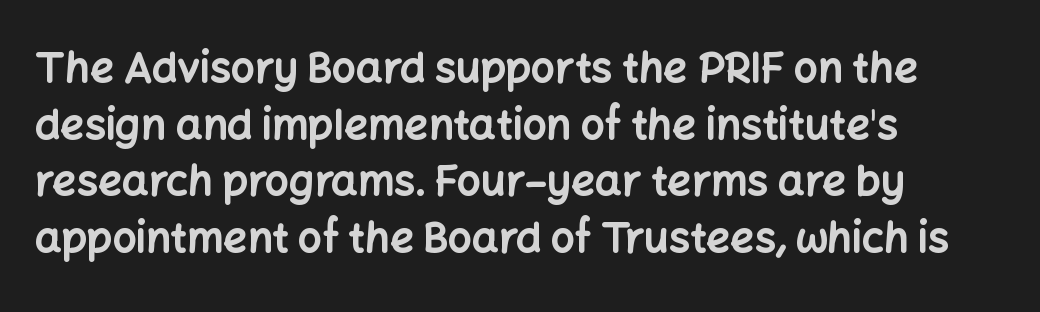
Q: Is the text bold? A: Yes.
Q: Is the text italic (slanted)? A: No, it is upright.
Q: Is the typeface a serif or a sans-serif typeface? A: Sans-serif.
Q: Is the text underlined? A: No.
Q: How is the paragraph aligned? A: Left-aligned.
Q: Is the spacing between letters normal or unusually wide? A: Normal.
Q: Is the spacing between lines tight, normal or loose? A: Normal.
Q: Width (condensed, normal, or wide)? A: Normal.
Q: Stroke contrast? A: Low.
Q: x-height? A: Medium.
Q: Monospaced? A: No.
